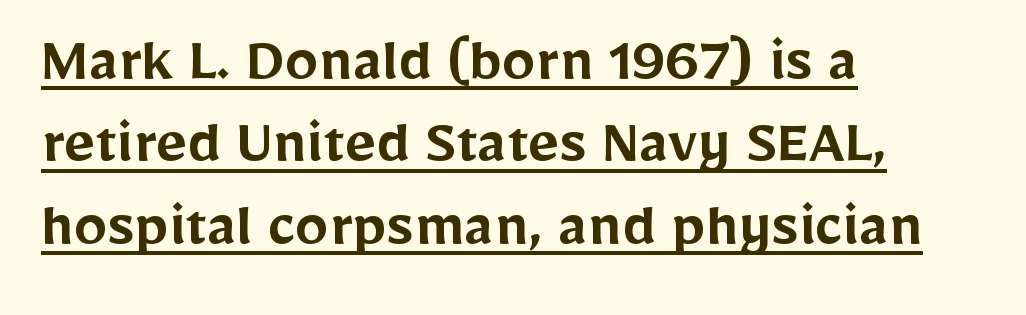
The string is rendered with underlining switched on. The text block is weighted toward the left margin, trailing off unevenly rightward. Serifs: no, the terminals of the letterforms are clean. The gaps between neighbouring characters are ordinary and unremarkable. Each letter keeps its own natural width here, so spacing adapts to shape.
